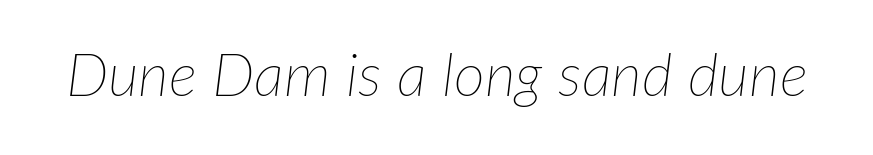
{"italic": "yes", "lean": "right", "slant_degrees": 7, "bold": "no", "weight": "thin", "width": "normal", "stroke_contrast": "low", "x_height": "medium", "monospaced": "no", "underline": "no", "letter_spacing": "normal", "letter_spacing_em": 0.0, "glyph_px": 60}
